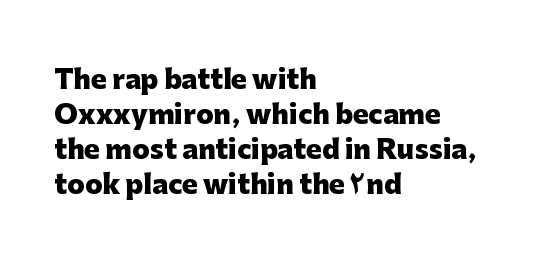
Spacing between characters is what you'd get straight out of the box. If you drew a line through each stem, it would be perfectly vertical. Which margin do the lines hug? The left one — the right edge is uneven. Leading: standard. Is the type bold? Yes — the strokes are clearly thick and heavy.
